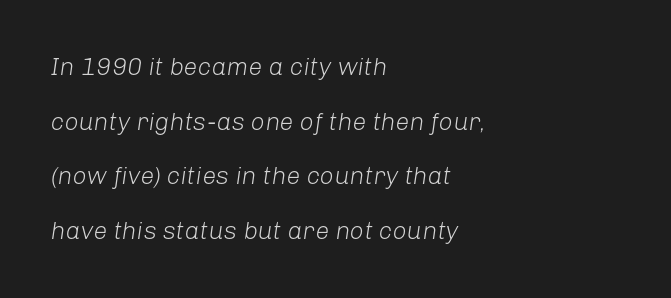
Q: Is the text bold? A: No.
Q: Is the text italic (slanted)? A: Yes, it leans right by about 8 degrees.
Q: Is the text underlined? A: No.
Q: How is the paragraph aligned? A: Left-aligned.
Q: Is the spacing between letters normal or unusually wide? A: Normal.
Q: Is the spacing between lines tight, normal or loose? A: Loose.
